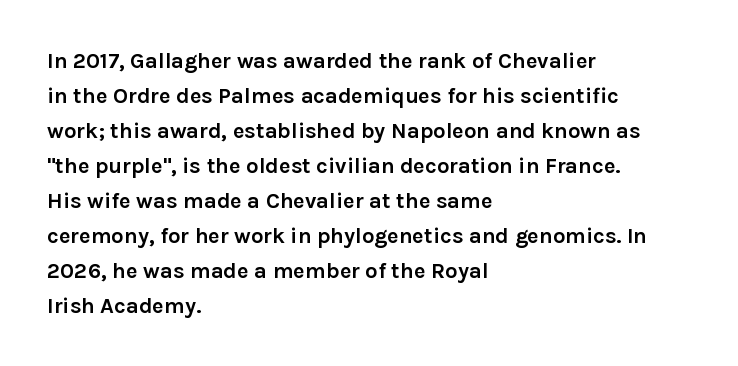
Q: Is the text bold? A: Yes.
Q: Is the text italic (slanted)? A: No, it is upright.
Q: Is the text underlined? A: No.
Q: How is the paragraph aligned? A: Left-aligned.
Q: Is the spacing between letters normal or unusually wide? A: Normal.
Q: Is the spacing between lines tight, normal or loose? A: Normal.
